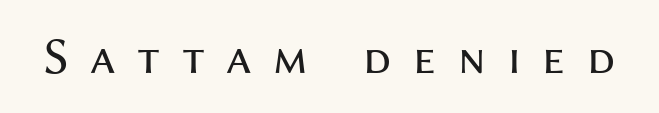
Q: Is the text bold? A: No.
Q: Is the text italic (slanted)? A: No, it is upright.
Q: Is the typeface a serif or a sans-serif typeface? A: Sans-serif.
Q: Is the text underlined? A: No.
Q: Is the spacing between letters normal or unusually wide? A: Unusually wide.
Q: Width (condensed, normal, or wide)? A: Normal.
Q: Stroke contrast? A: Medium.
Q: x-height? A: Medium.
Q: Monospaced? A: No.
